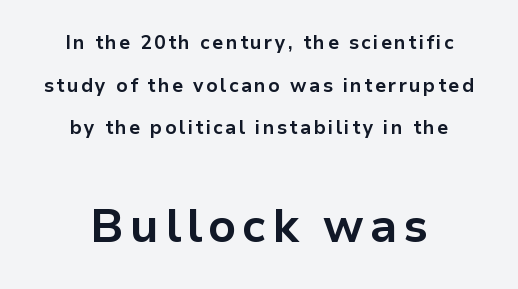
Q: Is the text bold? A: Yes.
Q: Is the text italic (slanted)? A: No, it is upright.
Q: Is the typeface a serif or a sans-serif typeface? A: Sans-serif.
Q: Is the text underlined? A: No.
Q: How is the paragraph aligned? A: Centered.
Q: Is the spacing between lines tight, normal or loose? A: Loose.
Q: Which block of text is set in a larger size, the first (top) or the second (bottom)? A: The second (bottom) one.
Q: Width (condensed, normal, or wide)? A: Normal.
Q: Stroke contrast? A: Low.
Q: x-height? A: Medium.
Q: Monospaced? A: No.
